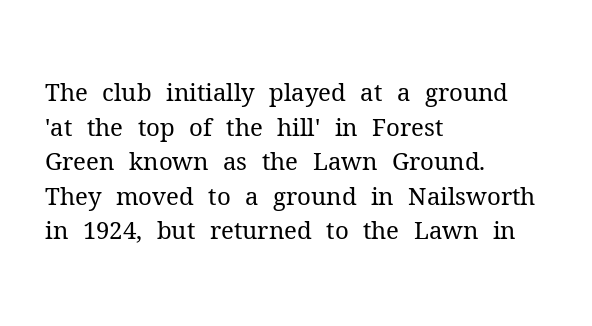
Regarding leading, the lines here are spaced in the standard way. The letters look calm and open, with moderate or lighter stems. Layout note: lines flush left. The rendering keeps characters at their native spacing. The lettering stays uniformly vertical, giving the passage a roman look. Underline: absent.
